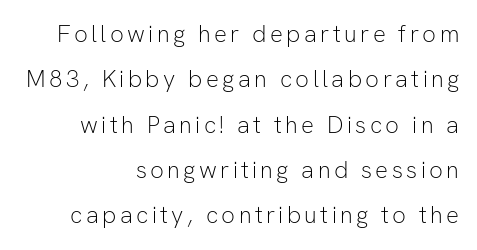
Q: Is the text bold? A: No.
Q: Is the text italic (slanted)? A: No, it is upright.
Q: Is the text underlined? A: No.
Q: How is the paragraph aligned? A: Right-aligned.
